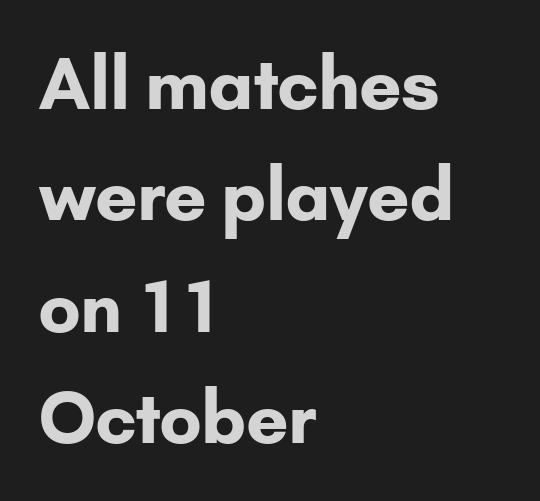
{"serif": "no", "italic": "no", "bold": "yes", "weight": "bold", "width": "normal", "stroke_contrast": "low", "x_height": "small", "monospaced": "no", "underline": "no", "align": "left", "line_spacing": "normal", "line_spacing_ratio": 1.59, "letter_spacing": "normal", "letter_spacing_em": 0.0, "glyph_px": 70}
